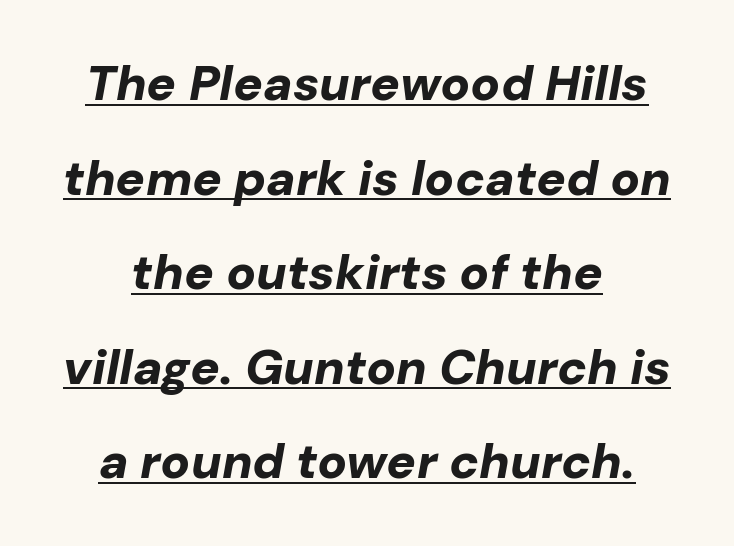
Q: Is the text bold? A: Yes.
Q: Is the text italic (slanted)? A: Yes, it leans right by about 10 degrees.
Q: Is the text underlined? A: Yes.
Q: How is the paragraph aligned? A: Centered.
Q: Is the spacing between letters normal or unusually wide? A: Normal.
Q: Is the spacing between lines tight, normal or loose? A: Loose.
Q: Width (condensed, normal, or wide)? A: Normal.
Q: Stroke contrast? A: Low.
Q: x-height? A: Medium.
Q: Monospaced? A: No.
